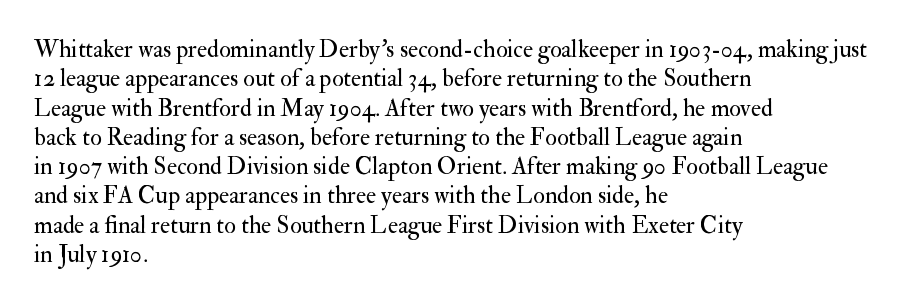
The image shows 24 px text type, upright; set left-aligned, line spacing 1.22x, normal letter spacing, not underlined.
